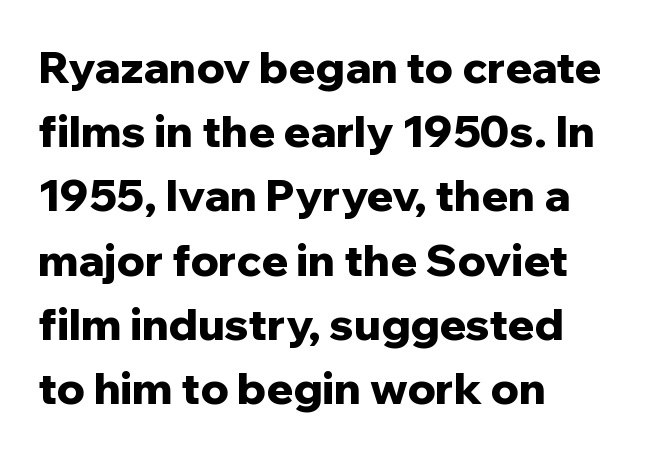
Q: Is the text bold? A: Yes.
Q: Is the text italic (slanted)? A: No, it is upright.
Q: Is the typeface a serif or a sans-serif typeface? A: Sans-serif.
Q: Is the text underlined? A: No.
Q: How is the paragraph aligned? A: Left-aligned.
Q: Is the spacing between letters normal or unusually wide? A: Normal.
Q: Is the spacing between lines tight, normal or loose? A: Normal.
Q: Width (condensed, normal, or wide)? A: Normal.
Q: Stroke contrast? A: Low.
Q: x-height? A: Medium.
Q: Monospaced? A: No.
